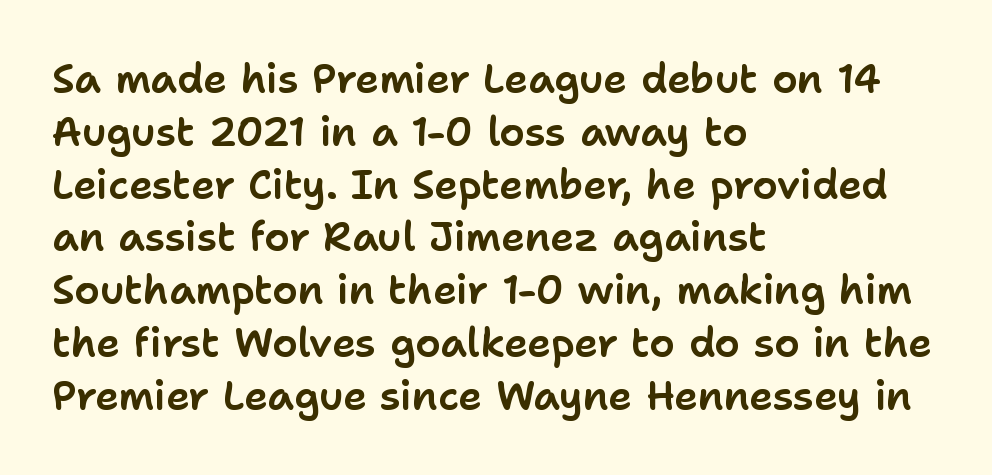
{"serif": "no", "italic": "no", "width": "normal", "stroke_contrast": "low", "x_height": "medium", "monospaced": "no", "underline": "no", "align": "left", "line_spacing": "normal", "line_spacing_ratio": 1.32, "letter_spacing": "normal", "letter_spacing_em": 0.0, "glyph_px": 40}
